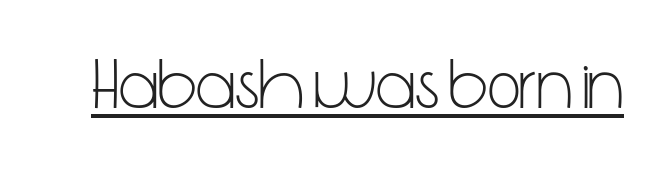
{"serif": "no", "italic": "no", "bold": "no", "weight": "light", "width": "condensed", "stroke_contrast": "low", "x_height": "medium", "monospaced": "no", "underline": "yes", "letter_spacing": "normal", "letter_spacing_em": 0.0, "glyph_px": 72}
